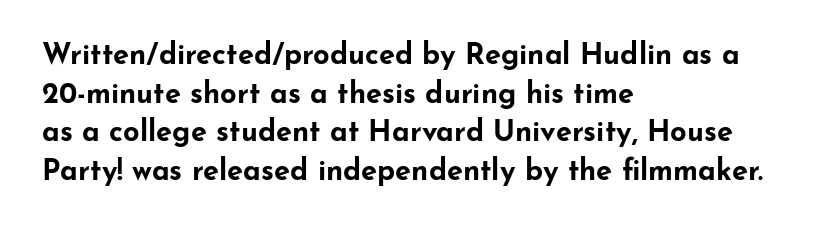
In terms of letterspacing, this is plain default setting. The gap between lines stays unmarked. Baseline-to-baseline distance is the conventional proportion of letter height. The face used here is a sans, in the tradition of grotesques and geometrics. It's the straight-up-and-down kind of type.
